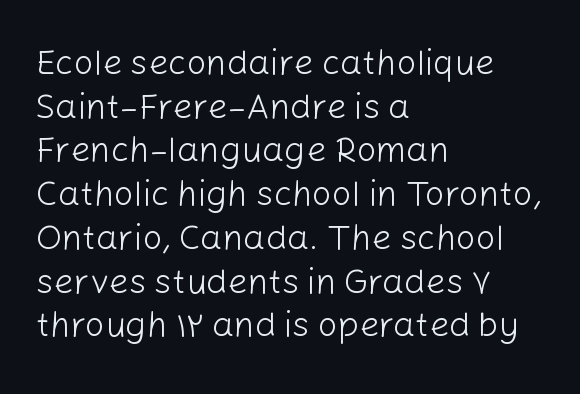
{"serif": "no", "italic": "no", "bold": "no", "weight": "light", "width": "normal", "stroke_contrast": "low", "x_height": "medium", "monospaced": "no", "underline": "no", "align": "left", "line_spacing": "normal", "line_spacing_ratio": 1.25, "letter_spacing": "normal", "letter_spacing_em": 0.0, "glyph_px": 35}
